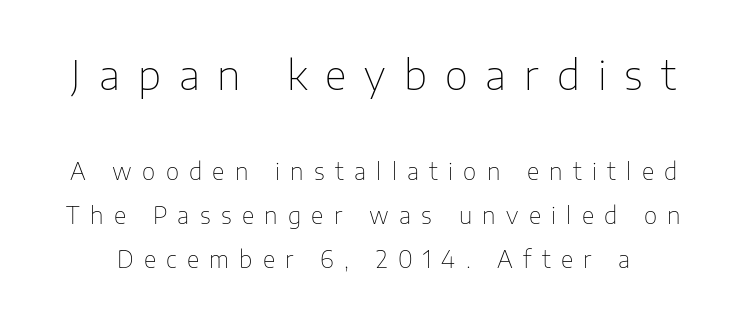
Q: Is the text bold? A: No.
Q: Is the text italic (slanted)? A: No, it is upright.
Q: Is the typeface a serif or a sans-serif typeface? A: Sans-serif.
Q: Is the text underlined? A: No.
Q: Is the spacing between letters normal or unusually wide? A: Unusually wide.
Q: Is the spacing between lines tight, normal or loose? A: Loose.
Q: Which block of text is set in a larger size, the first (top) or the second (bottom)? A: The first (top) one.
Q: Width (condensed, normal, or wide)? A: Normal.
Q: Stroke contrast? A: Low.
Q: x-height? A: Medium.
Q: Monospaced? A: No.
